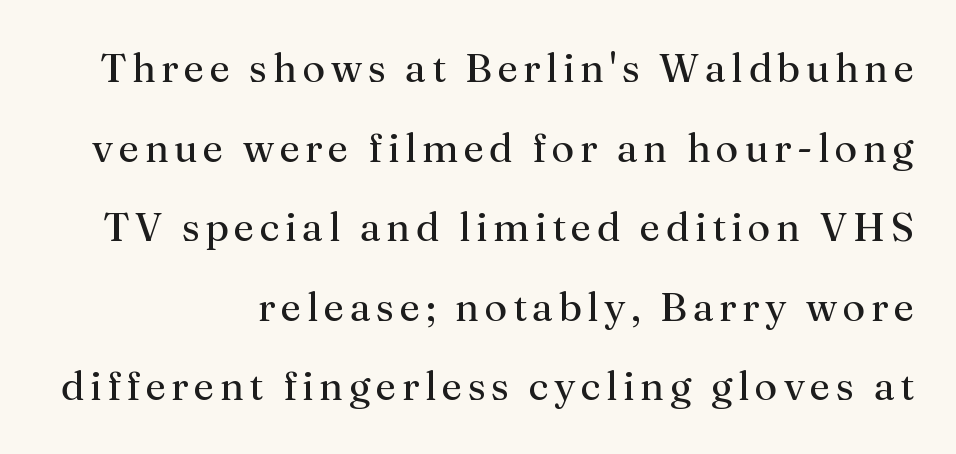
This sample trades compactness for vertical openness between lines. The face used here is proportionally spaced, like ordinary book or web type. No letter is thick-stroked: the sample isn't bold. Check where the strokes stop: tiny serifs finish them off.
